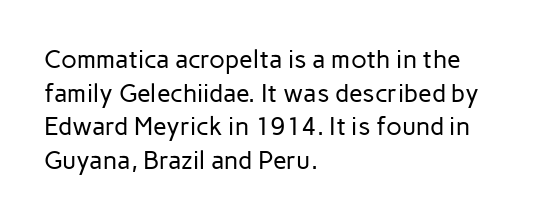
{"italic": "no", "bold": "no", "underline": "no", "align": "left", "line_spacing": "normal", "line_spacing_ratio": 1.35, "letter_spacing": "normal", "letter_spacing_em": 0.0, "glyph_px": 25}
